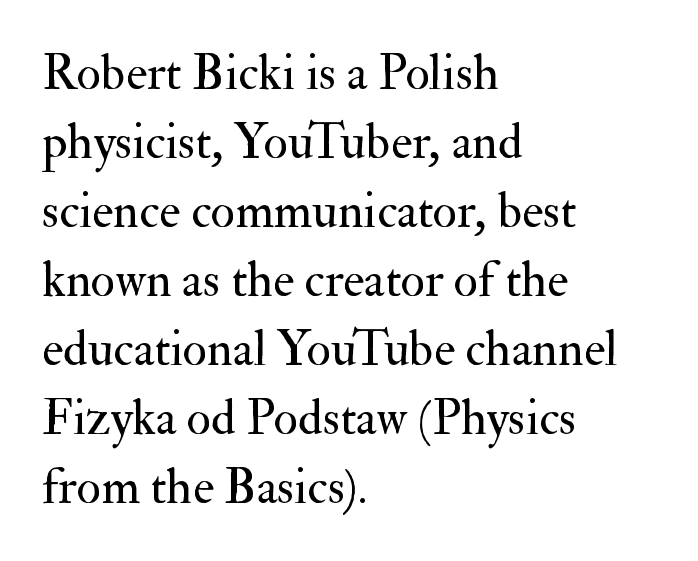
Q: Is the text bold? A: No.
Q: Is the text italic (slanted)? A: No, it is upright.
Q: Is the typeface a serif or a sans-serif typeface? A: Serif.
Q: Is the text underlined? A: No.
Q: How is the paragraph aligned? A: Left-aligned.
Q: Is the spacing between letters normal or unusually wide? A: Normal.
Q: Is the spacing between lines tight, normal or loose? A: Normal.
Q: Width (condensed, normal, or wide)? A: Normal.
Q: Stroke contrast? A: Medium.
Q: x-height? A: Small.
Q: Monospaced? A: No.
